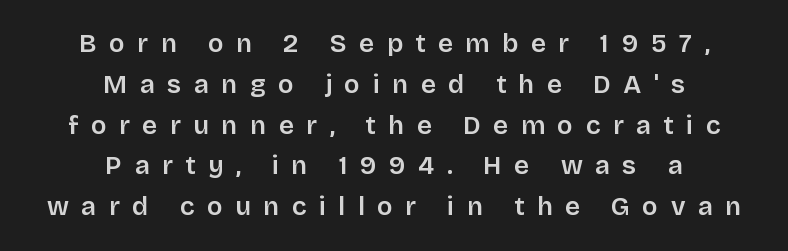
The rendering uses a moderate line-height, typical for paragraphs. The letterforms stand isolated, each surrounded by extra space. Italic: no, the glyphs are upright roman. The baseline area is clear. Layout note: lines centered.
